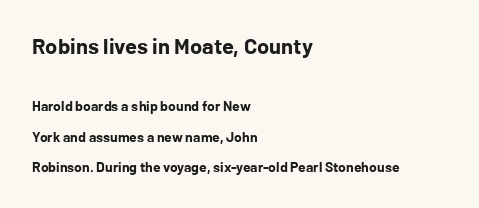
{"italic": "no", "bold": "yes", "underline": "no", "align": "left", "line_spacing": "loose", "line_spacing_ratio": 2.17, "letter_spacing": "normal", "letter_spacing_em": 0.0, "larger_block": "first", "size_ratio": 1.57, "glyph_px": 22}
